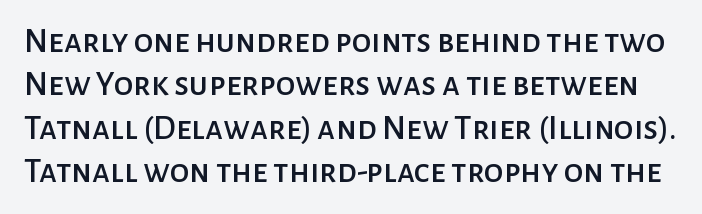
The image shows 35 px sans-serif type, upright; set line spacing 1.24x, normal letter spacing, not underlined; low stroke contrast and a medium x-height.
